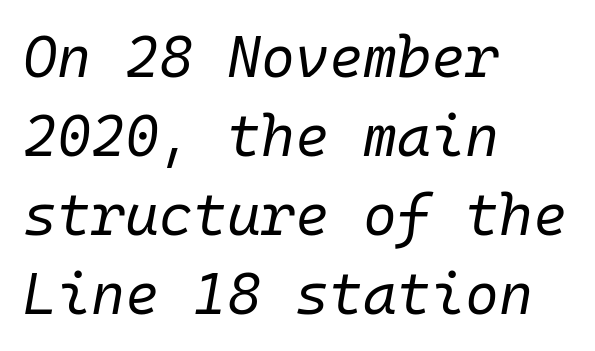
Slant detected: the letters are inclined. The passage shown is typed in a monospace face where columns stay perfectly aligned. Letters rest on an invisible, unmarked baseline. Summary of weight: not heavy and not bold.
